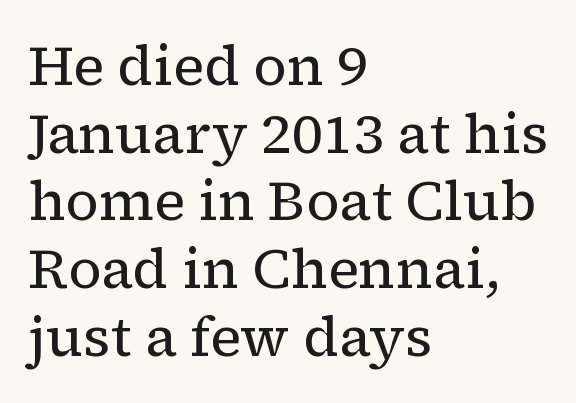
The image shows 55 px regular-weight serif type, upright; set left-aligned, line spacing 1.23x, normal letter spacing, not underlined; low stroke contrast and a medium x-height.
